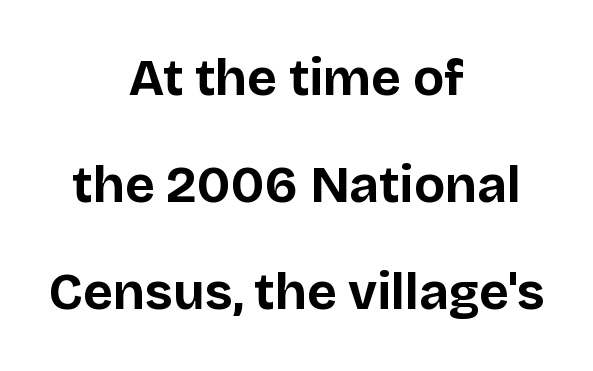
Q: Is the text bold? A: Yes.
Q: Is the text italic (slanted)? A: No, it is upright.
Q: Is the typeface a serif or a sans-serif typeface? A: Sans-serif.
Q: Is the text underlined? A: No.
Q: How is the paragraph aligned? A: Centered.
Q: Is the spacing between letters normal or unusually wide? A: Normal.
Q: Is the spacing between lines tight, normal or loose? A: Loose.
Q: Width (condensed, normal, or wide)? A: Normal.
Q: Stroke contrast? A: Low.
Q: x-height? A: Large.
Q: Monospaced? A: No.
